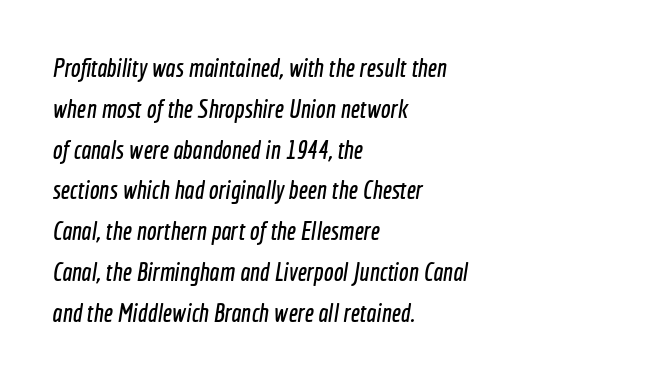
Q: Is the text underlined? A: No.
Q: How is the paragraph aligned? A: Left-aligned.
Q: Is the spacing between letters normal or unusually wide? A: Normal.
Q: Is the spacing between lines tight, normal or loose? A: Normal.
